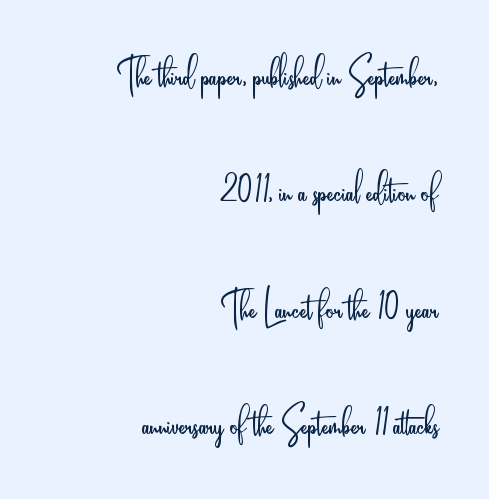
{"serif": "no", "bold": "no", "weight": "light", "width": "condensed", "stroke_contrast": "low", "x_height": "small", "monospaced": "no", "underline": "no", "align": "right", "line_spacing": "loose", "line_spacing_ratio": 2.33, "letter_spacing": "normal", "letter_spacing_em": 0.0, "glyph_px": 50}
